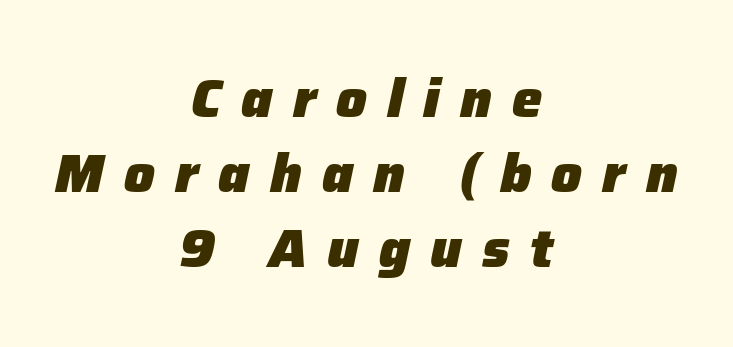
The image shows 54 px heavy type, italic (leaning right); set centered, normal line spacing (1.39x), unusually wide letter spacing (+0.37 em), not underlined; low stroke contrast and a medium x-height.
